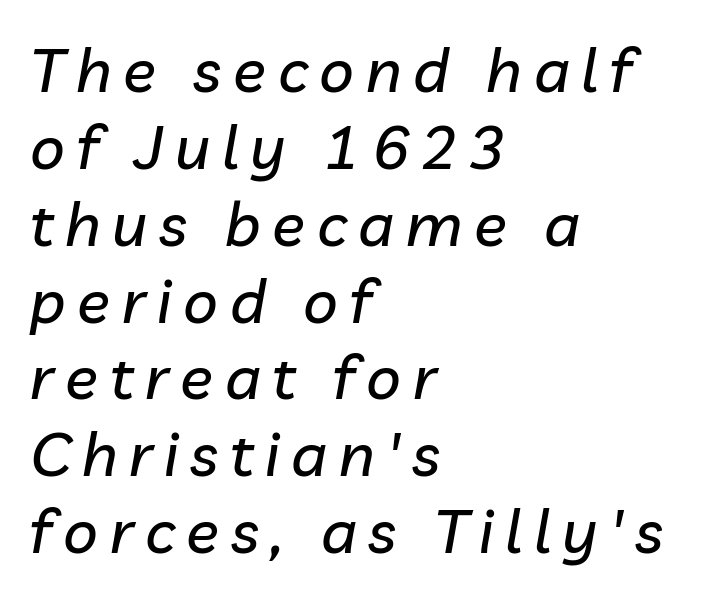
The paragraph has a hard left edge and a soft right edge. Clear beneath every line of the passage. Yep, that's italic — everything's leaning. Proportional: the letters do not fall into vertical columns. Quick note: interline space is typical.
